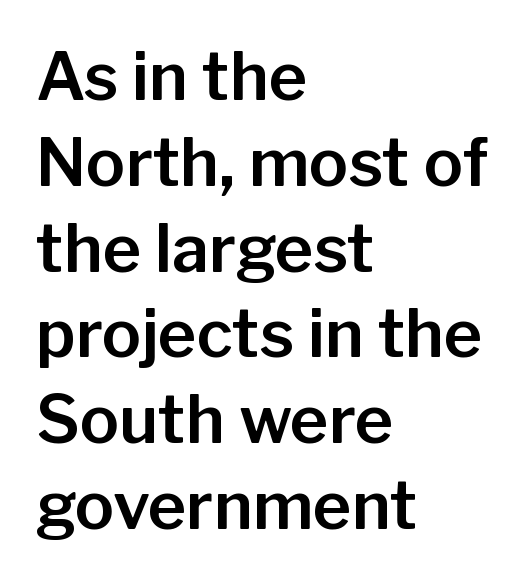
Q: Is the text italic (slanted)? A: No, it is upright.
Q: Is the typeface a serif or a sans-serif typeface? A: Sans-serif.
Q: Is the text underlined? A: No.
Q: How is the paragraph aligned? A: Left-aligned.
Q: Is the spacing between letters normal or unusually wide? A: Normal.
Q: Is the spacing between lines tight, normal or loose? A: Normal.
Q: Width (condensed, normal, or wide)? A: Normal.
Q: Stroke contrast? A: Low.
Q: x-height? A: Medium.
Q: Monospaced? A: No.
